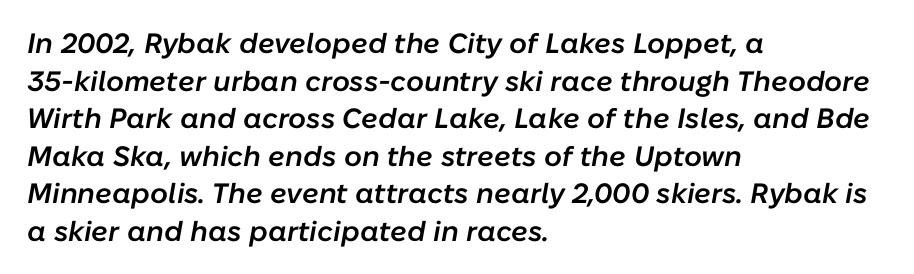
The image shows 28 px semibold type, italic (leaning right); set left-aligned, normal line spacing (1.34x), normal letter spacing, not underlined; low stroke contrast and a medium x-height.
